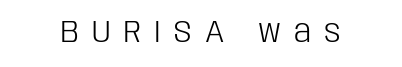
The image shows 31 px light, condensed sans-serif type, upright; set unusually wide letter spacing (+0.42 em), not underlined; low stroke contrast and a large x-height.
